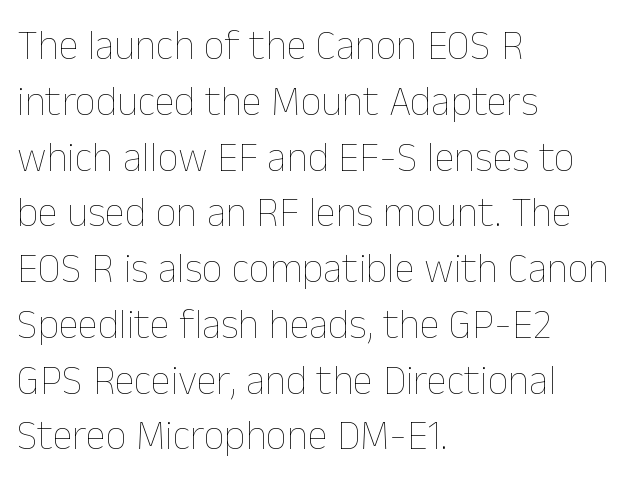
Q: Is the text bold? A: No.
Q: Is the text italic (slanted)? A: No, it is upright.
Q: Is the text underlined? A: No.
Q: How is the paragraph aligned? A: Left-aligned.
Q: Is the spacing between letters normal or unusually wide? A: Normal.
Q: Is the spacing between lines tight, normal or loose? A: Normal.
Q: Width (condensed, normal, or wide)? A: Normal.
Q: Stroke contrast? A: Low.
Q: x-height? A: Medium.
Q: Monospaced? A: No.
